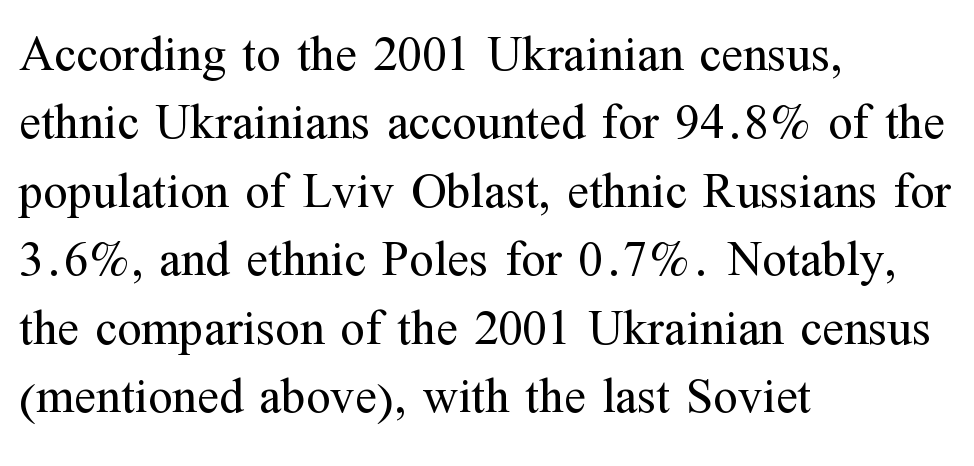
{"serif": "yes", "italic": "no", "bold": "no", "weight": "regular", "width": "normal", "stroke_contrast": "medium", "x_height": "medium", "monospaced": "no", "underline": "no", "align": "left", "line_spacing": "normal", "line_spacing_ratio": 1.37, "letter_spacing": "normal", "letter_spacing_em": 0.0, "glyph_px": 50}
